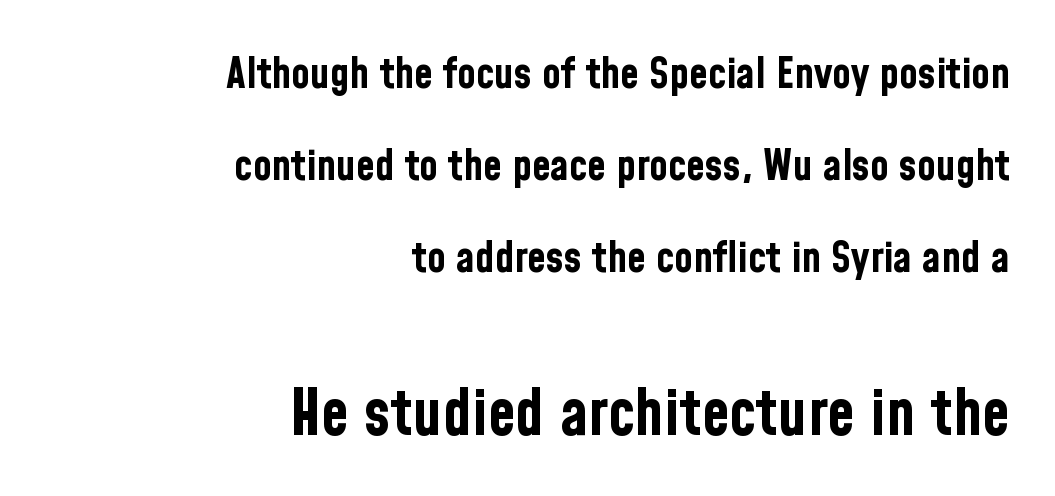
{"serif": "no", "italic": "no", "bold": "yes", "weight": "bold", "width": "condensed", "stroke_contrast": "low", "x_height": "medium", "monospaced": "no", "underline": "no", "align": "right", "line_spacing": "loose", "line_spacing_ratio": 2.14, "letter_spacing": "normal", "letter_spacing_em": 0.0, "larger_block": "second", "size_ratio": 1.49, "glyph_px": 64}
